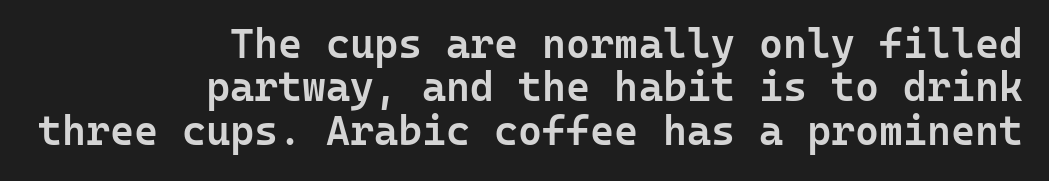
Q: Is the text bold? A: Semi-bold.
Q: Is the text italic (slanted)? A: No, it is upright.
Q: Is the typeface a serif or a sans-serif typeface? A: Sans-serif.
Q: Is the text underlined? A: No.
Q: How is the paragraph aligned? A: Right-aligned.
Q: Is the spacing between letters normal or unusually wide? A: Normal.
Q: Is the spacing between lines tight, normal or loose? A: Tight.
Q: Width (condensed, normal, or wide)? A: Normal.
Q: Stroke contrast? A: Low.
Q: x-height? A: Medium.
Q: Monospaced? A: Yes.
